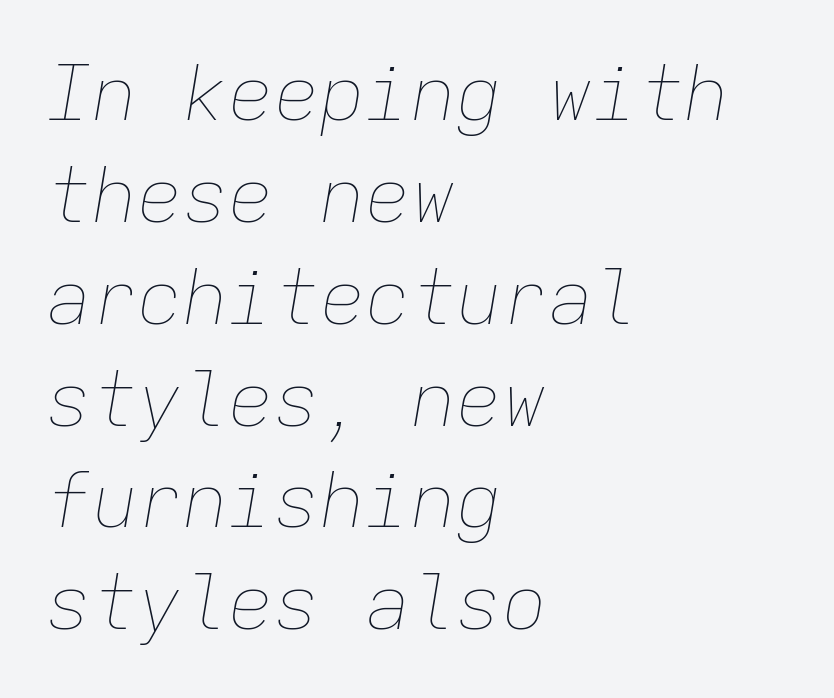
The image shows 76 px thin type, italic (leaning right), monospaced; set left-aligned, normal line spacing (1.34x), normal letter spacing, not underlined; low stroke contrast and a medium x-height.
